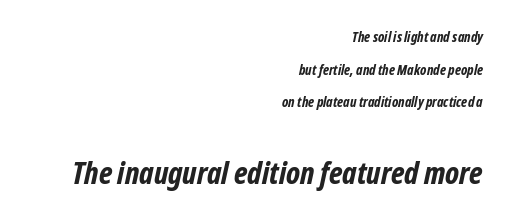
The image shows 31 px bold, condensed sans-serif type; set right-aligned, loose line spacing (2.33x), normal letter spacing, not underlined; the second (bottom) block is 2.21x larger; low stroke contrast and a medium x-height.
